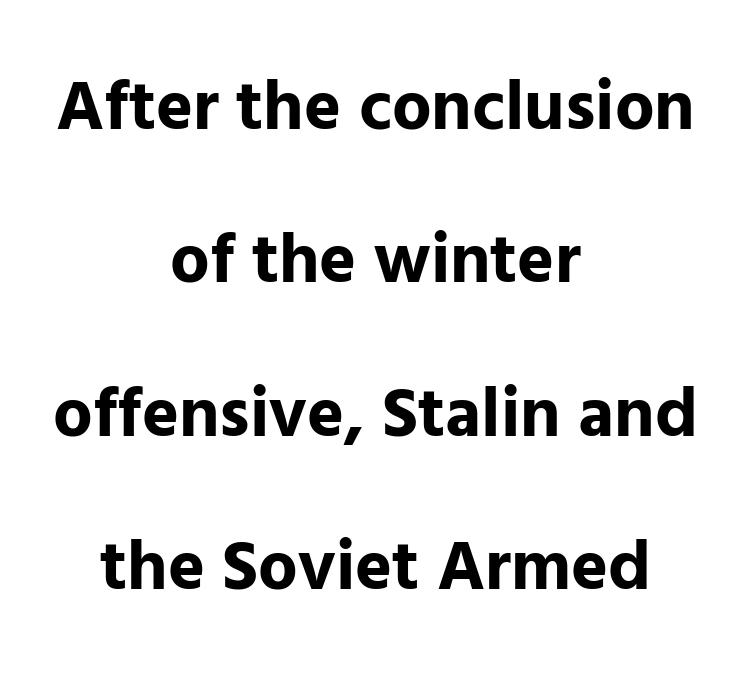
How are the letters spaced? Ordinarily, with no added tracking. Underlining? Definitely not there. The rendering uses a large line-height, opening up the rows. The passage shown is emphatically bold. Both edges are ragged and mirror each other, which tells us the setting is centered.
